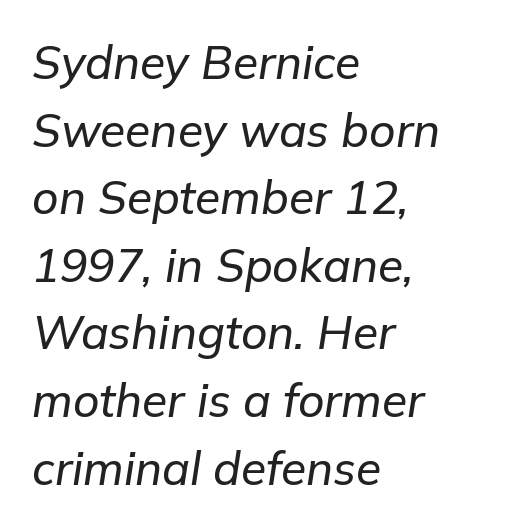
The image shows 46 px text type, italic (leaning right); set left-aligned, normal line spacing (1.47x), normal letter spacing, not underlined; low stroke contrast and a medium x-height.
